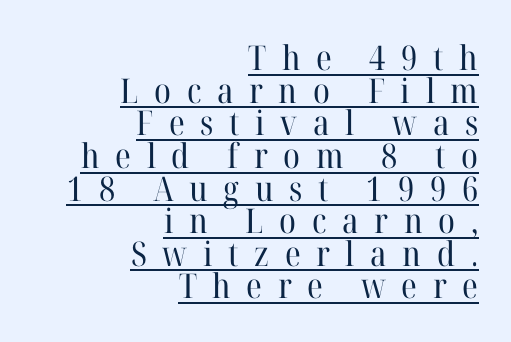
Q: Is the text bold? A: No.
Q: Is the text italic (slanted)? A: No, it is upright.
Q: Is the typeface a serif or a sans-serif typeface? A: Serif.
Q: Is the text underlined? A: Yes.
Q: How is the paragraph aligned? A: Right-aligned.
Q: Is the spacing between letters normal or unusually wide? A: Unusually wide.
Q: Is the spacing between lines tight, normal or loose? A: Tight.
Q: Width (condensed, normal, or wide)? A: Normal.
Q: Stroke contrast? A: High.
Q: x-height? A: Medium.
Q: Monospaced? A: No.
